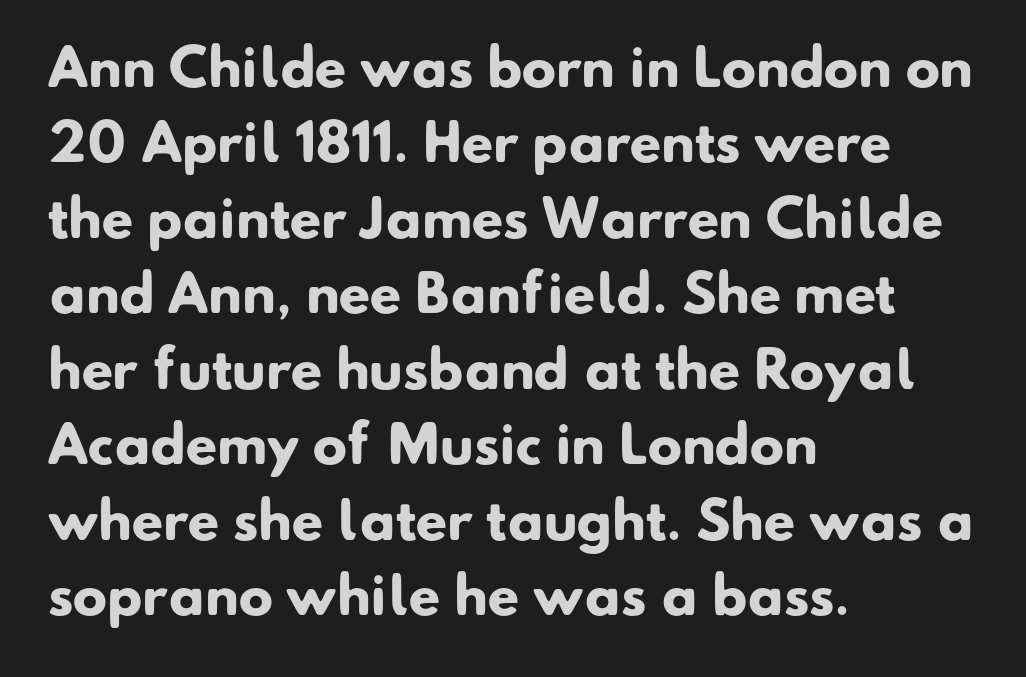
Q: Is the text bold? A: Yes.
Q: Is the typeface a serif or a sans-serif typeface? A: Sans-serif.
Q: Is the text underlined? A: No.
Q: How is the paragraph aligned? A: Left-aligned.
Q: Is the spacing between letters normal or unusually wide? A: Normal.
Q: Is the spacing between lines tight, normal or loose? A: Normal.
Q: Width (condensed, normal, or wide)? A: Normal.
Q: Stroke contrast? A: Low.
Q: x-height? A: Small.
Q: Monospaced? A: No.
